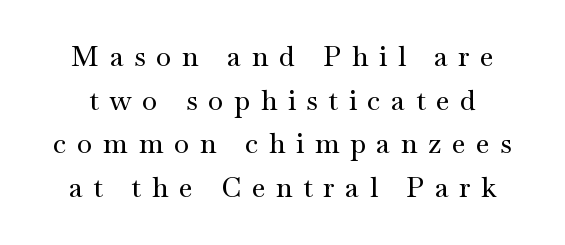
{"serif": "yes", "italic": "no", "width": "wide", "stroke_contrast": "medium", "x_height": "small", "monospaced": "no", "underline": "no", "line_spacing": "normal", "line_spacing_ratio": 1.56, "letter_spacing": "wide", "letter_spacing_em": 0.38, "glyph_px": 28}
